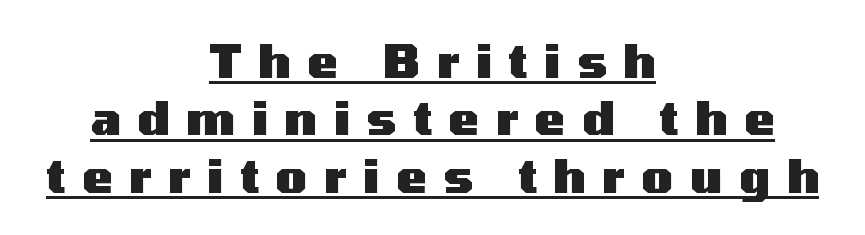
The image shows 46 px heavy, wide sans-serif type, upright; set centered, normal line spacing (1.25x), unusually wide letter spacing (+0.36 em), underlined; medium stroke contrast and a medium x-height.
